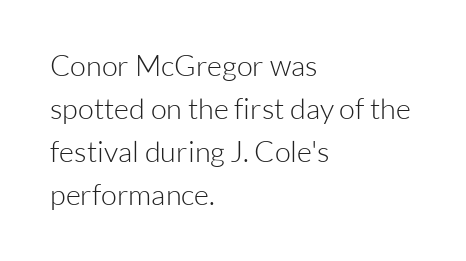
Q: Is the text bold? A: No.
Q: Is the text italic (slanted)? A: No, it is upright.
Q: Is the typeface a serif or a sans-serif typeface? A: Sans-serif.
Q: Is the text underlined? A: No.
Q: How is the paragraph aligned? A: Left-aligned.
Q: Is the spacing between letters normal or unusually wide? A: Normal.
Q: Is the spacing between lines tight, normal or loose? A: Normal.
Q: Width (condensed, normal, or wide)? A: Normal.
Q: Stroke contrast? A: Low.
Q: x-height? A: Medium.
Q: Monospaced? A: No.
